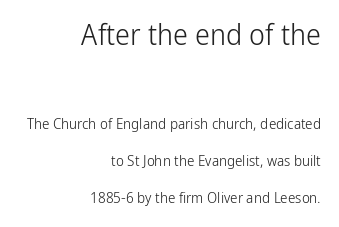
{"serif": "no", "italic": "no", "bold": "no", "weight": "light", "width": "condensed", "stroke_contrast": "low", "x_height": "medium", "monospaced": "no", "underline": "no", "align": "right", "line_spacing": "loose", "line_spacing_ratio": 2.45, "letter_spacing": "normal", "letter_spacing_em": 0.0, "larger_block": "first", "size_ratio": 2.0, "glyph_px": 30}
